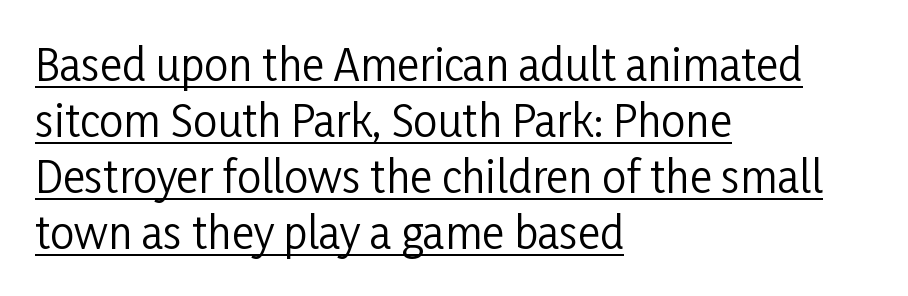
The image shows 43 px regular-weight, condensed sans-serif type, upright; set left-aligned, normal line spacing (1.3x), normal letter spacing, underlined; low stroke contrast and a medium x-height.
